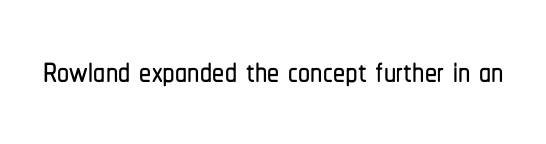
The tracking reads as untouched default to a designer's eye. Decoration check: the copy has no underline. The specimen reads as upright at a glance. The designer went with a sans here, leaving each stem footless. The passage shown is typed in a proportional face where columns would drift.
